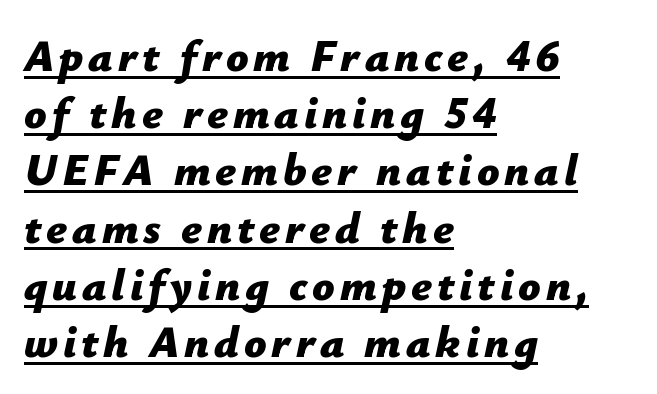
The image shows 44 px bold type, italic (leaning right); set left-aligned, normal line spacing (1.3x), underlined; low stroke contrast and a medium x-height.
